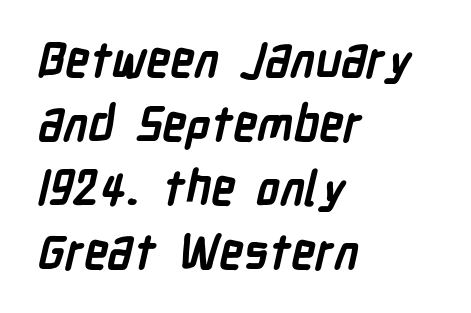
Pretty heavy lettering here — definitely bold. Each line starts at the same left margin while the right side varies. Each letter's strokes conclude bluntly, with no projecting serifs. Nobody drew a line under any word here. You could not count columns in this text — the font is proportionally spaced. Line spacing here is normal.
